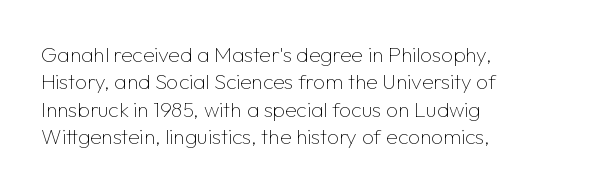
Q: Is the text bold? A: No.
Q: Is the text italic (slanted)? A: No, it is upright.
Q: Is the text underlined? A: No.
Q: How is the paragraph aligned? A: Left-aligned.
Q: Is the spacing between letters normal or unusually wide? A: Normal.
Q: Is the spacing between lines tight, normal or loose? A: Normal.
